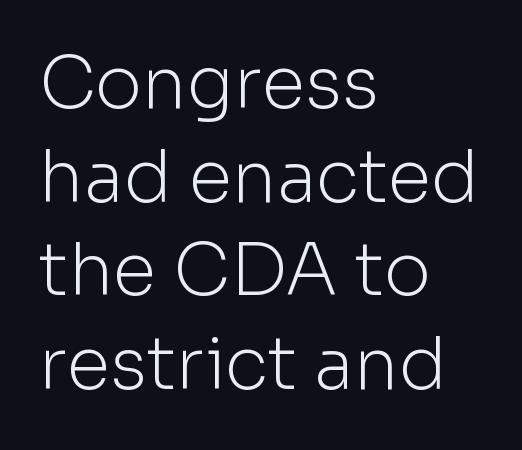
The image shows 71 px light sans-serif type, upright; set left-aligned, normal line spacing (1.32x), normal letter spacing, not underlined; low stroke contrast and a medium x-height.
